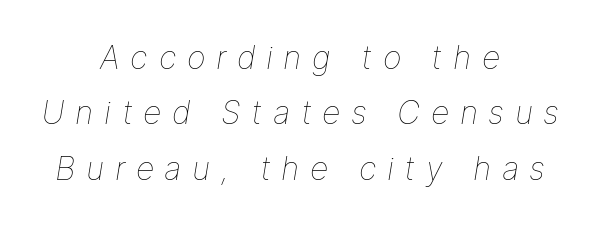
Q: Is the text bold? A: No.
Q: Is the text italic (slanted)? A: Yes, it leans right by about 9 degrees.
Q: Is the text underlined? A: No.
Q: How is the paragraph aligned? A: Centered.
Q: Is the spacing between letters normal or unusually wide? A: Unusually wide.
Q: Width (condensed, normal, or wide)? A: Normal.
Q: Stroke contrast? A: Low.
Q: x-height? A: Medium.
Q: Monospaced? A: No.
